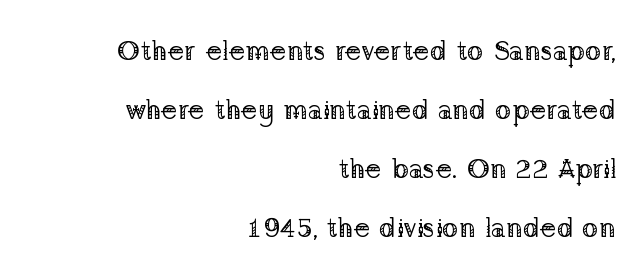
The image shows 28 px regular-weight serif type, upright; set right-aligned, loose line spacing (2.11x), normal letter spacing, not underlined; low stroke contrast and a medium x-height.
